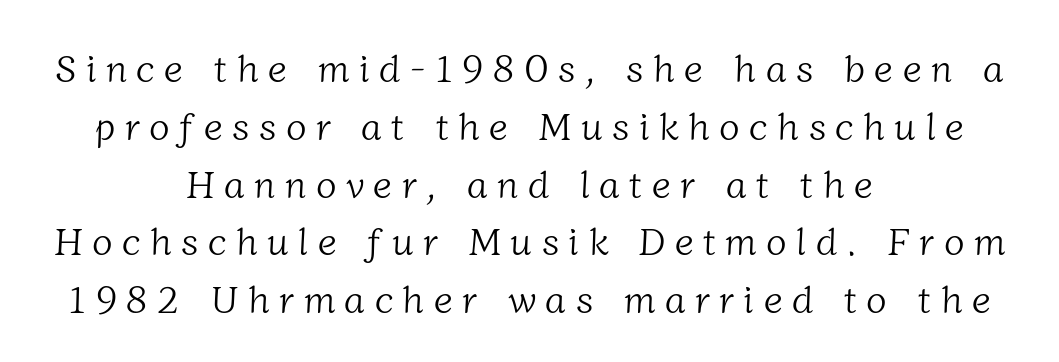
The image shows 38 px light serif type; set centered, normal line spacing (1.52x), unusually wide letter spacing (+0.25 em), not underlined; low stroke contrast and a medium x-height.
